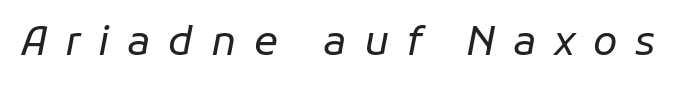
{"italic": "yes", "lean": "right", "slant_degrees": 11, "bold": "no", "weight": "regular", "width": "normal", "stroke_contrast": "low", "x_height": "medium", "monospaced": "no", "underline": "no", "letter_spacing": "wide", "letter_spacing_em": 0.44, "glyph_px": 40}
